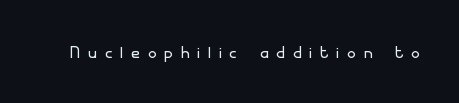
{"italic": "no", "bold": "no", "underline": "no", "letter_spacing": "wide", "letter_spacing_em": 0.39, "glyph_px": 22}
